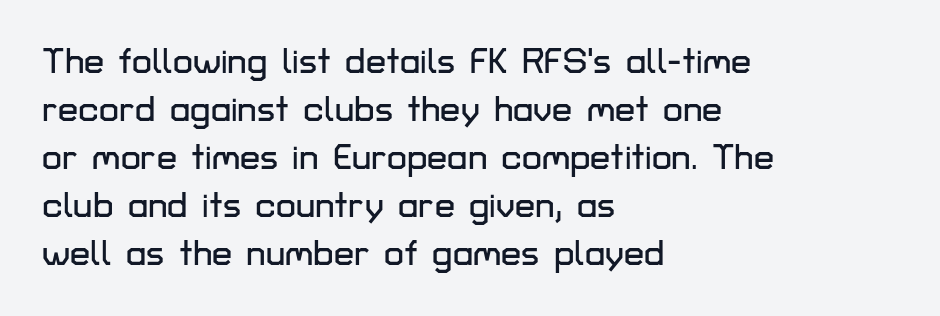
The image shows 36 px sans-serif type, upright; set left-aligned, normal line spacing (1.33x), normal letter spacing, not underlined; low stroke contrast and a medium x-height.
